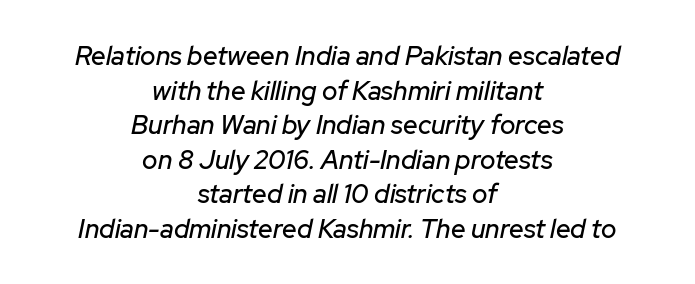
The image shows 26 px text type, italic (leaning right); set centered, normal line spacing (1.33x), normal letter spacing, not underlined.
